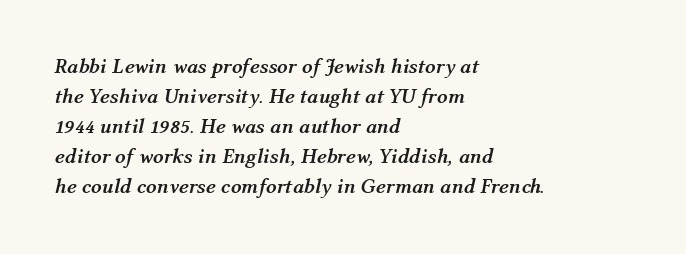
Q: Is the text bold? A: Yes.
Q: Is the text italic (slanted)? A: Yes, it leans right by about 12 degrees.
Q: Is the text underlined? A: No.
Q: How is the paragraph aligned? A: Left-aligned.
Q: Is the spacing between letters normal or unusually wide? A: Normal.
Q: Is the spacing between lines tight, normal or loose? A: Normal.
